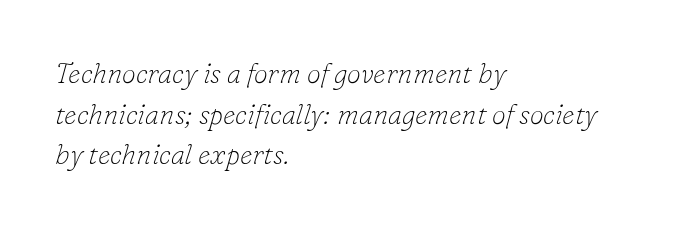
{"serif": "yes", "italic": "yes", "lean": "right", "slant_degrees": 16, "bold": "no", "weight": "thin", "width": "normal", "stroke_contrast": "low", "x_height": "small", "monospaced": "no", "underline": "no", "align": "left", "line_spacing": "normal", "line_spacing_ratio": 1.45, "letter_spacing": "normal", "letter_spacing_em": 0.0, "glyph_px": 28}
